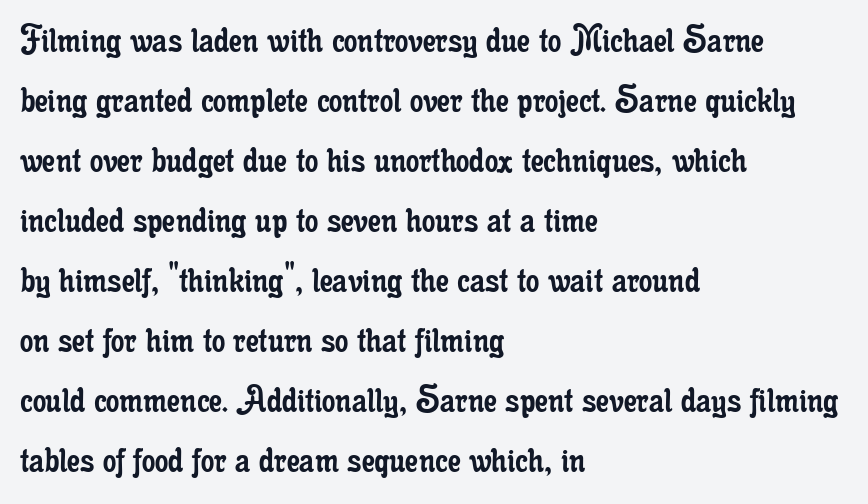
Q: Is the text bold? A: No.
Q: Is the text italic (slanted)? A: No, it is upright.
Q: Is the typeface a serif or a sans-serif typeface? A: Serif.
Q: Is the text underlined? A: No.
Q: How is the paragraph aligned? A: Left-aligned.
Q: Is the spacing between letters normal or unusually wide? A: Normal.
Q: Is the spacing between lines tight, normal or loose? A: Normal.
Q: Width (condensed, normal, or wide)? A: Condensed.
Q: Stroke contrast? A: Low.
Q: x-height? A: Small.
Q: Monospaced? A: No.
